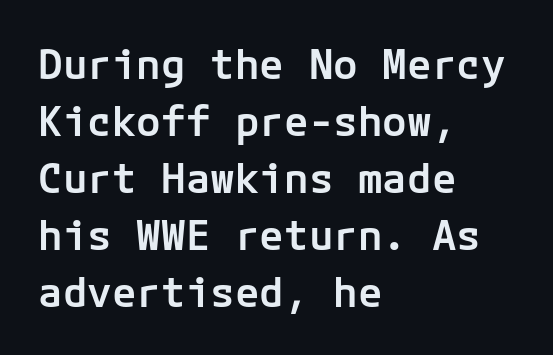
Q: Is the text bold? A: Semi-bold.
Q: Is the text italic (slanted)? A: No, it is upright.
Q: Is the typeface a serif or a sans-serif typeface? A: Sans-serif.
Q: Is the text underlined? A: No.
Q: How is the paragraph aligned? A: Left-aligned.
Q: Is the spacing between letters normal or unusually wide? A: Normal.
Q: Is the spacing between lines tight, normal or loose? A: Normal.
Q: Width (condensed, normal, or wide)? A: Normal.
Q: Stroke contrast? A: Low.
Q: x-height? A: Medium.
